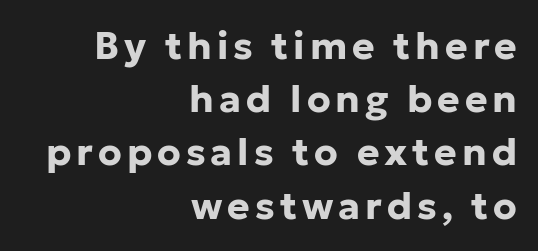
Posture: upright roman. Plenty of ink on the page — the face is bold. Layout note: lines flush right. A clean baseline with only descenders dipping below it. How would I describe the line gaps? Plain and ordinary.
